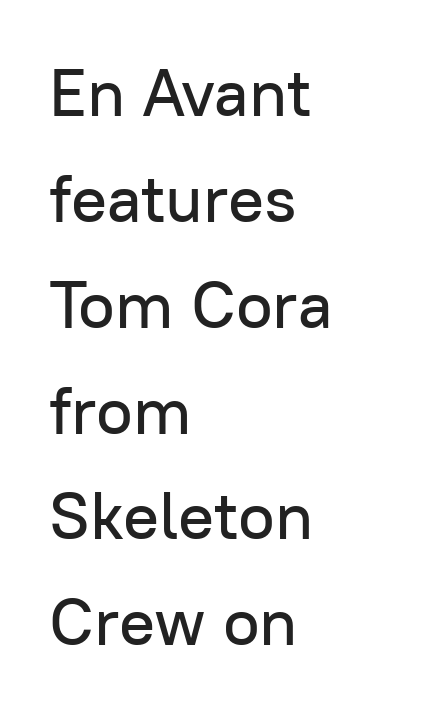
Q: Is the text italic (slanted)? A: No, it is upright.
Q: Is the typeface a serif or a sans-serif typeface? A: Sans-serif.
Q: Is the text underlined? A: No.
Q: How is the paragraph aligned? A: Left-aligned.
Q: Is the spacing between letters normal or unusually wide? A: Normal.
Q: Is the spacing between lines tight, normal or loose? A: Normal.
Q: Width (condensed, normal, or wide)? A: Normal.
Q: Stroke contrast? A: Low.
Q: x-height? A: Medium.
Q: Monospaced? A: No.
